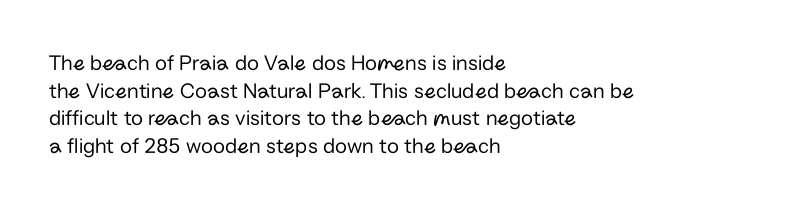
Q: Is the text bold? A: No.
Q: Is the text italic (slanted)? A: No, it is upright.
Q: Is the text underlined? A: No.
Q: How is the paragraph aligned? A: Left-aligned.
Q: Is the spacing between letters normal or unusually wide? A: Normal.
Q: Is the spacing between lines tight, normal or loose? A: Normal.
